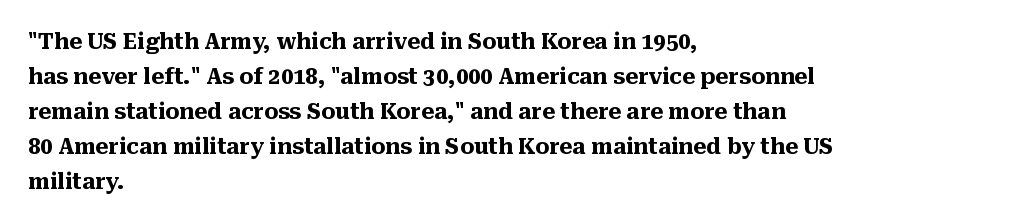
Horizontal bands of white between lines are of average thickness. The rendering keeps characters at their native spacing. Line beginnings align vertically; line endings do not. The font is running at its bold setting. No italicization has been applied; the sample stays upright.
